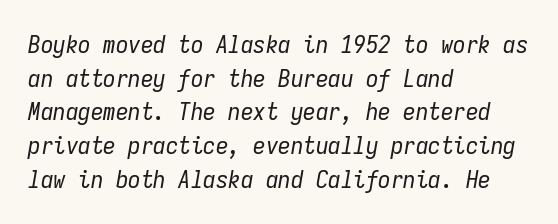
Q: Is the text bold? A: No.
Q: Is the text italic (slanted)? A: Yes, it leans right by about 9 degrees.
Q: Is the text underlined? A: No.
Q: How is the paragraph aligned? A: Left-aligned.
Q: Is the spacing between letters normal or unusually wide? A: Normal.
Q: Is the spacing between lines tight, normal or loose? A: Normal.
